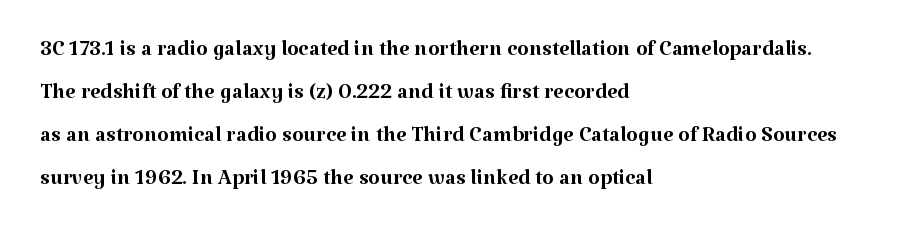
Quick note: underline off. The font is comparable to plain body text, perhaps lighter. Does the type have serifs? Yes, each stem ends in a small foot. The face used here is proportionally spaced, like ordinary book or web type. Look at the tracking — it's just the regular setting, nothing added. The rendering uses a moderate line-height, typical for paragraphs.
